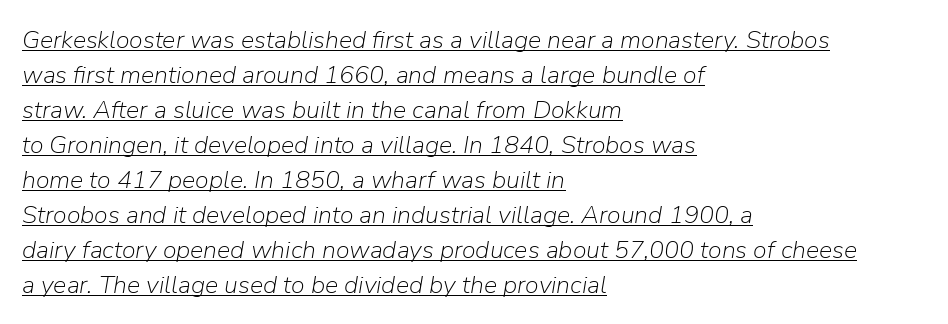
Q: Is the text bold? A: No.
Q: Is the text italic (slanted)? A: Yes, it leans right by about 9 degrees.
Q: Is the text underlined? A: Yes.
Q: How is the paragraph aligned? A: Left-aligned.
Q: Is the spacing between letters normal or unusually wide? A: Normal.
Q: Is the spacing between lines tight, normal or loose? A: Normal.
